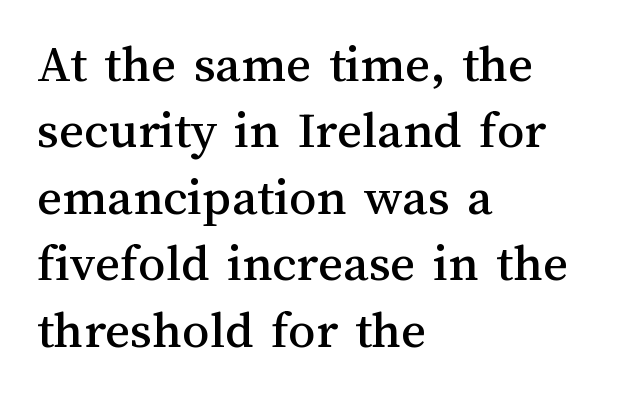
The image shows 54 px text type, upright; set left-aligned, line spacing 1.23x, normal letter spacing, not underlined; medium stroke contrast and a medium x-height.
